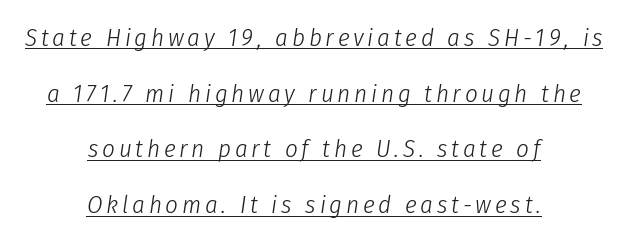
{"italic": "yes", "lean": "right", "slant_degrees": 8, "bold": "no", "underline": "yes", "align": "center", "line_spacing": "loose", "line_spacing_ratio": 2.23, "glyph_px": 25}
